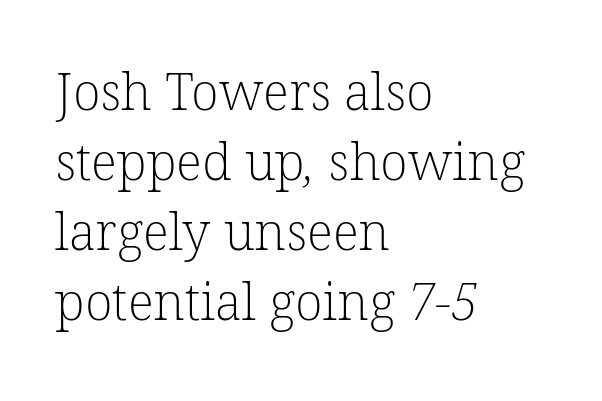
The image shows 51 px light serif type; set left-aligned, normal line spacing (1.37x), normal letter spacing, not underlined; low stroke contrast and a medium x-height.
